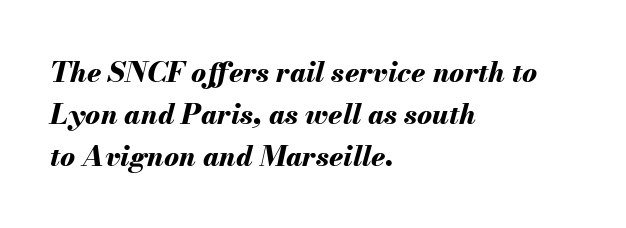
The image shows 28 px bold type, italic (leaning right); set left-aligned, normal line spacing (1.5x), normal letter spacing, not underlined; medium stroke contrast and a small x-height.
